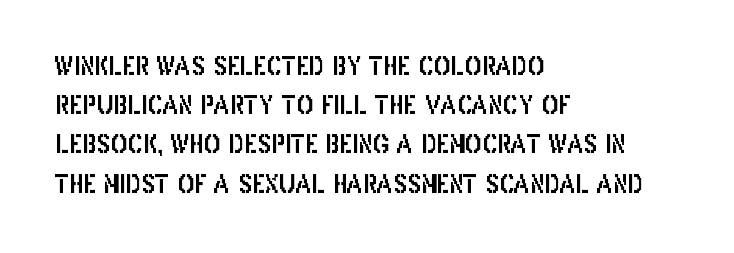
The foot of each line stays bare and open. Upright lettering throughout. Characters follow at the spacing the type designer built in. Line spacing here is normal.
